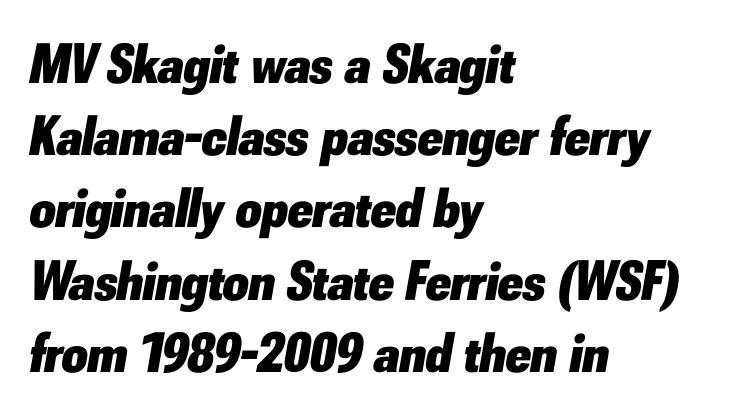
A typesetter would call this proportional, since set widths differ per character. There is no visible air inserted between adjacent glyphs. Any mark beneath the type? The region is blank. The rendering uses a bold face; every stroke is thick and dark.
